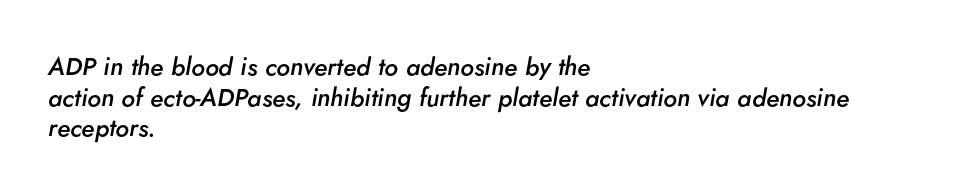
The image shows 25 px text type, italic (leaning right); set left-aligned, line spacing 1.23x, normal letter spacing, not underlined.
